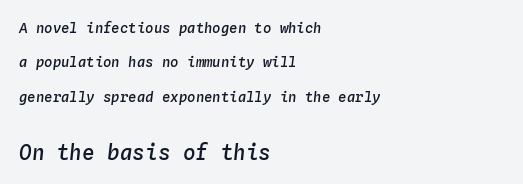
{"italic": "yes", "lean": "right", "slant_degrees": 4, "bold": "semi", "underline": "no", "align": "left", "line_spacing": "loose", "line_spacing_ratio": 2.45, "letter_spacing": "normal", "letter_spacing_em": 0.0, "larger_block": "second", "size_ratio": 1.5, "glyph_px": 21}
